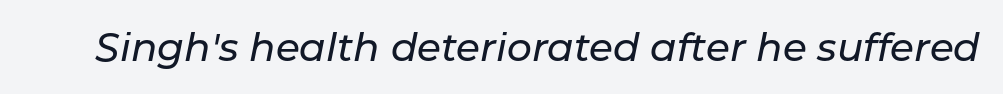
The image shows 39 px text type, italic (leaning right); set normal letter spacing, not underlined; low stroke contrast and a medium x-height.
